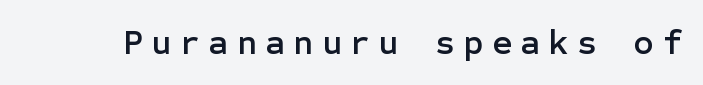
{"serif": "no", "italic": "no", "width": "normal", "stroke_contrast": "low", "x_height": "medium", "underline": "no", "letter_spacing": "wide", "letter_spacing_em": 0.23, "glyph_px": 35}
